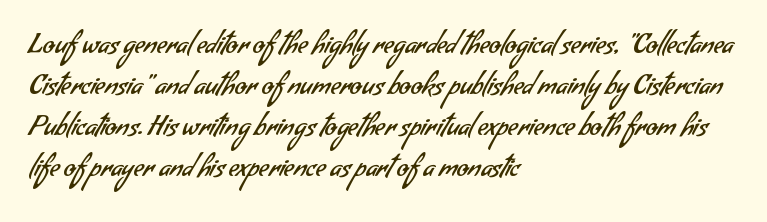
The letters look calm and open, with moderate or lighter stems. Reading down the block, your eye returns to a fixed left position each line. Look at the tracking — it's just the regular setting, nothing added. Rows of type keep a routine distance in the vertical direction. The space directly below the letters is spotless.
